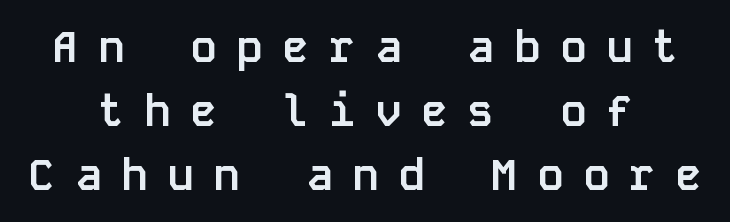
{"serif": "no", "italic": "no", "bold": "yes", "weight": "semibold", "width": "normal", "stroke_contrast": "low", "x_height": "large", "monospaced": "yes", "underline": "no", "align": "center", "line_spacing": "normal", "line_spacing_ratio": 1.45, "letter_spacing": "wide", "letter_spacing_em": 0.45, "glyph_px": 44}
